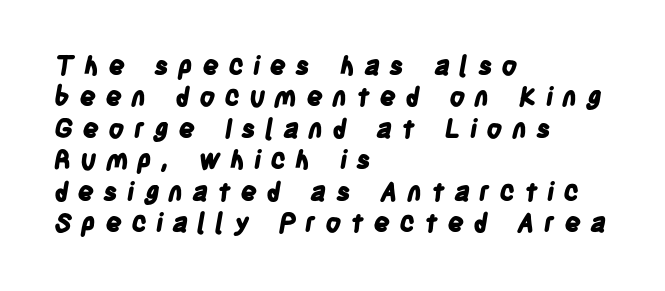
Q: Is the text bold? A: Yes.
Q: Is the text underlined? A: No.
Q: How is the paragraph aligned? A: Left-aligned.
Q: Is the spacing between letters normal or unusually wide? A: Unusually wide.
